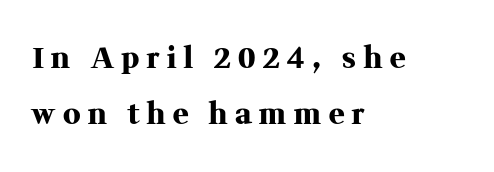
Q: Is the text bold? A: Yes.
Q: Is the text italic (slanted)? A: No, it is upright.
Q: Is the typeface a serif or a sans-serif typeface? A: Serif.
Q: Is the text underlined? A: No.
Q: How is the paragraph aligned? A: Left-aligned.
Q: Is the spacing between letters normal or unusually wide? A: Unusually wide.
Q: Is the spacing between lines tight, normal or loose? A: Loose.
Q: Width (condensed, normal, or wide)? A: Normal.
Q: Stroke contrast? A: Medium.
Q: x-height? A: Medium.
Q: Monospaced? A: No.
